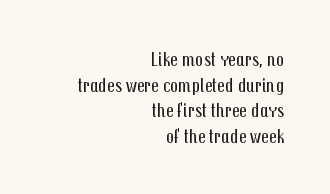
Q: Is the text bold? A: No.
Q: Is the text italic (slanted)? A: No, it is upright.
Q: Is the text underlined? A: No.
Q: How is the paragraph aligned? A: Right-aligned.
Q: Is the spacing between letters normal or unusually wide? A: Normal.
Q: Is the spacing between lines tight, normal or loose? A: Normal.
